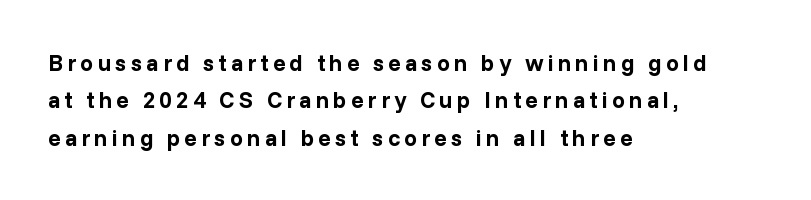
Q: Is the text bold? A: Yes.
Q: Is the text italic (slanted)? A: No, it is upright.
Q: Is the text underlined? A: No.
Q: How is the paragraph aligned? A: Left-aligned.
Q: Is the spacing between lines tight, normal or loose? A: Normal.
